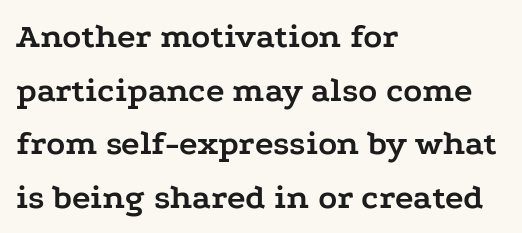
Every stem runs plumb, perpendicular to the baseline. The baseline area is clear. Between one letter and the next there's only the usual sliver of space. The rag falls on the right side of this text block. What kind of face is this? One with serifs.
